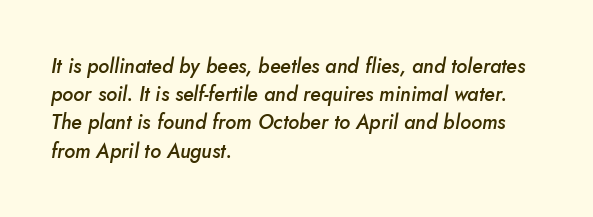
The image shows 20 px text type, italic (leaning right); set left-aligned, normal line spacing (1.41x), normal letter spacing, not underlined.
